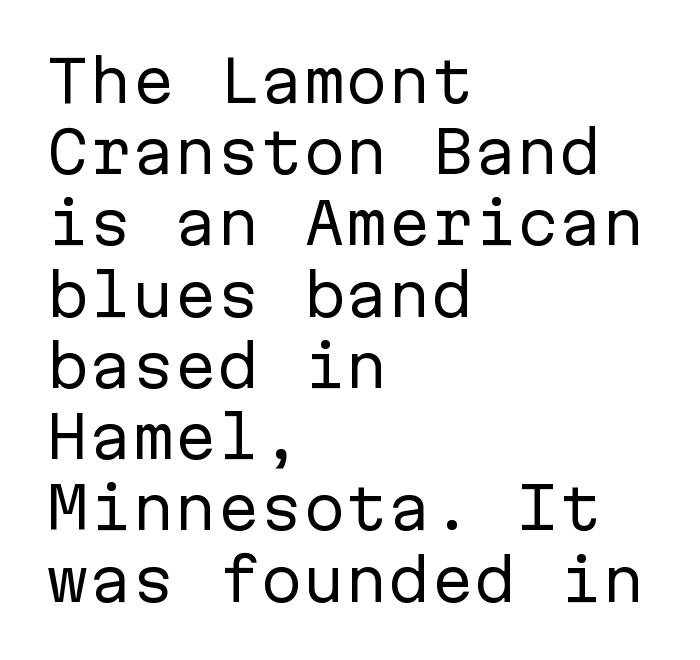
{"serif": "no", "italic": "no", "bold": "no", "weight": "regular", "width": "normal", "stroke_contrast": "low", "x_height": "medium", "monospaced": "yes", "underline": "no", "align": "left", "line_spacing": "normal", "line_spacing_ratio": 1.25, "letter_spacing": "normal", "letter_spacing_em": 0.0, "glyph_px": 57}
